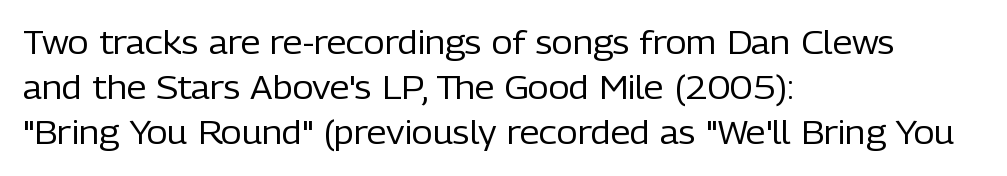
{"serif": "no", "italic": "no", "bold": "no", "weight": "regular", "width": "normal", "stroke_contrast": "low", "x_height": "medium", "monospaced": "no", "underline": "no", "align": "left", "line_spacing": "normal", "line_spacing_ratio": 1.41, "letter_spacing": "normal", "letter_spacing_em": 0.0, "glyph_px": 32}
